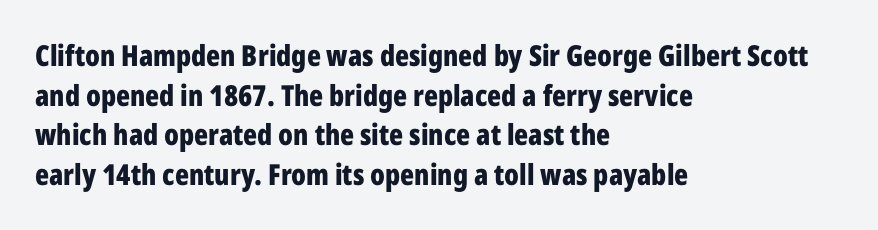
{"serif": "no", "italic": "no", "bold": "yes", "weight": "bold", "width": "condensed", "stroke_contrast": "low", "x_height": "medium", "monospaced": "no", "underline": "no", "align": "left", "line_spacing": "normal", "line_spacing_ratio": 1.37, "letter_spacing": "normal", "letter_spacing_em": 0.0, "glyph_px": 29}
